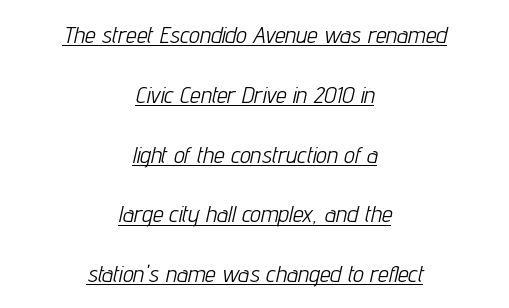
The image shows 24 px text type, italic (leaning right); set centered, loose line spacing (2.49x), normal letter spacing, underlined.
